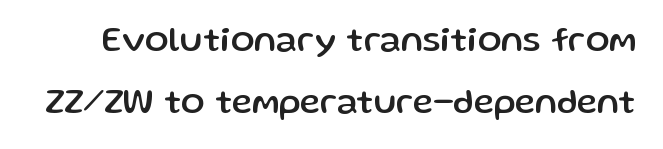
Quick note: not italic, upright. The letters sit at their default tracking, neither squeezed nor spread. This is sans-serif lettering, the kind often seen on screens and signage. Lines of text with bare space underneath. Varying glyph widths throughout — classic text-font behaviour.
